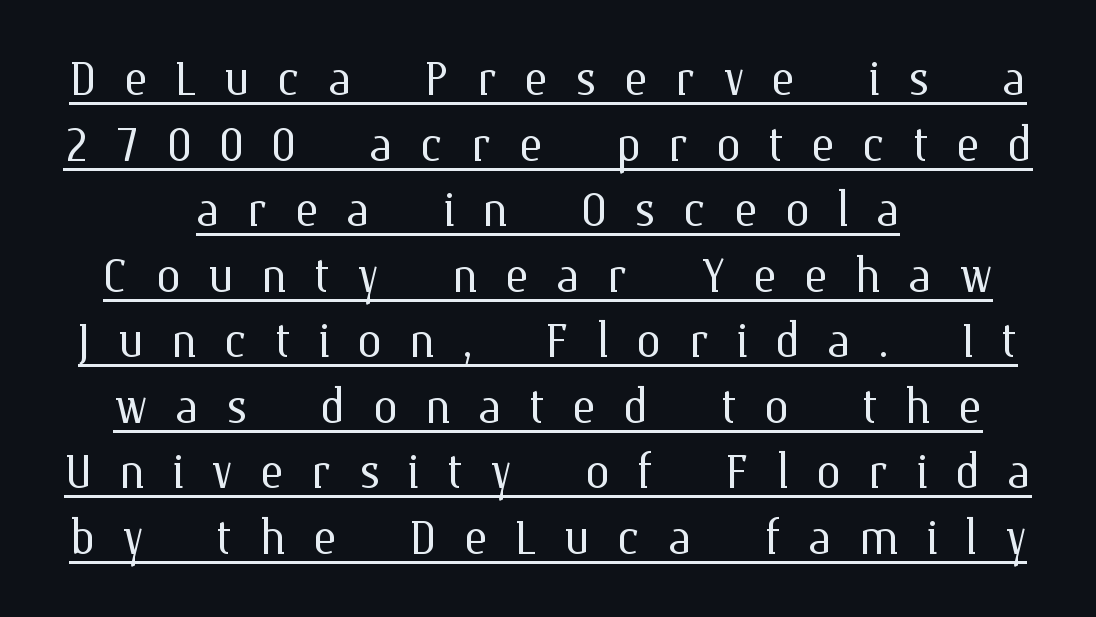
{"italic": "no", "bold": "no", "weight": "light", "width": "normal", "stroke_contrast": "medium", "x_height": "medium", "monospaced": "no", "underline": "yes", "align": "center", "line_spacing": "tight", "line_spacing_ratio": 1.04, "letter_spacing": "wide", "letter_spacing_em": 0.43, "glyph_px": 63}
